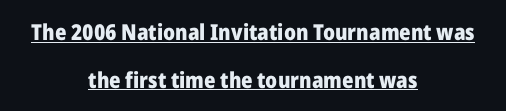
Q: Is the text bold? A: Yes.
Q: Is the text italic (slanted)? A: No, it is upright.
Q: Is the text underlined? A: Yes.
Q: How is the paragraph aligned? A: Centered.
Q: Is the spacing between letters normal or unusually wide? A: Normal.
Q: Is the spacing between lines tight, normal or loose? A: Loose.
